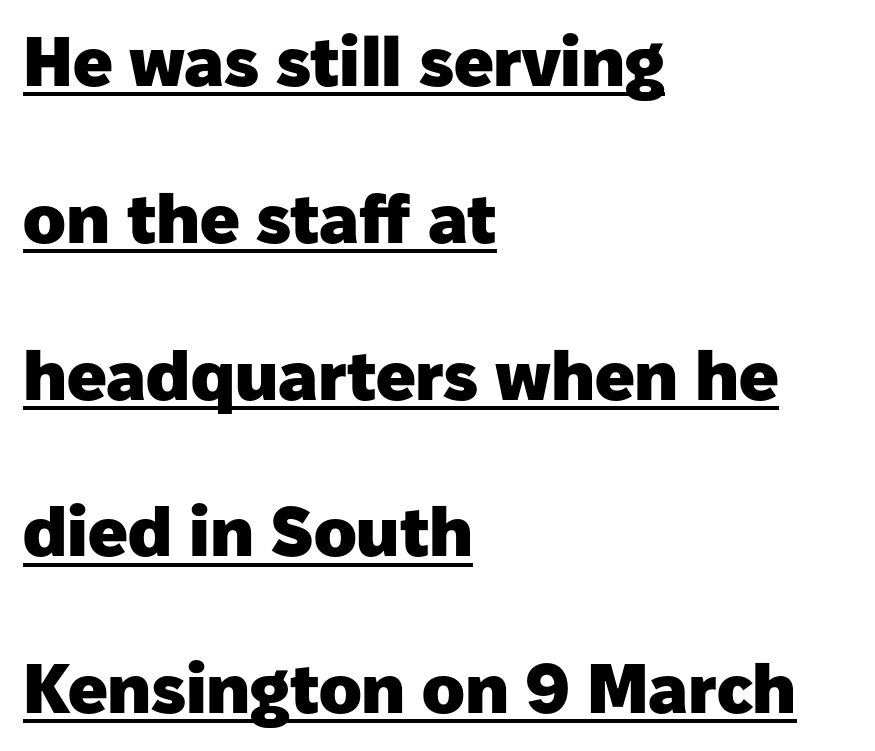
The paragraph has a hard left edge and a soft right edge. Here the glyphs are tracked normally, forming tight word shapes. The space between consecutive lines is lavish. Plenty of ink on the page — the face is bold. You can see a thin bar hugging the bottom of the glyphs. Spacing verdict: proportional, widths tailored to each character.
